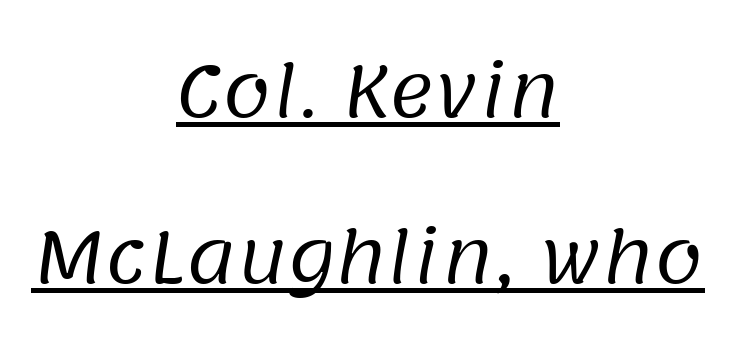
The image shows 70 px regular-weight sans-serif type; set centered, loose line spacing (2.37x), normal letter spacing, underlined; low stroke contrast and a large x-height.
